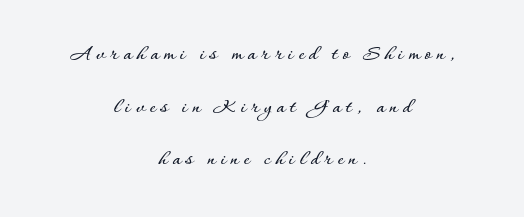
{"underline": "no", "align": "center", "line_spacing": "loose", "line_spacing_ratio": 2.29, "letter_spacing": "wide", "letter_spacing_em": 0.21, "glyph_px": 23}
